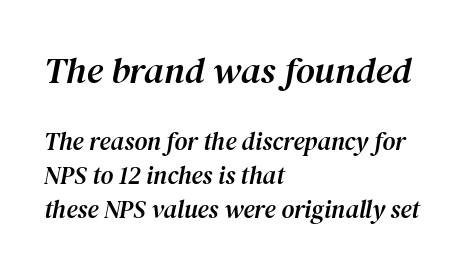
Proportional: the letters do not fall into vertical columns. Is the lower block the larger one? No — the upper block carries the bigger type. Summary of vertical rhythm: regular, with standard interline spacing. The typography opts for an oblique posture over an upright one. Teacher's note: observe the even left margin — that is flush-left alignment. Characters follow at the spacing the type designer built in.
